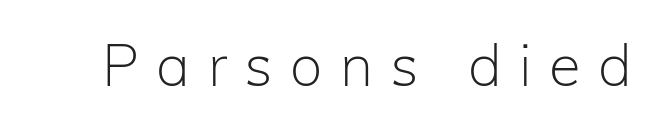
{"serif": "no", "italic": "no", "bold": "no", "weight": "light", "width": "normal", "stroke_contrast": "low", "x_height": "medium", "monospaced": "no", "underline": "no", "letter_spacing": "wide", "letter_spacing_em": 0.3, "glyph_px": 58}
